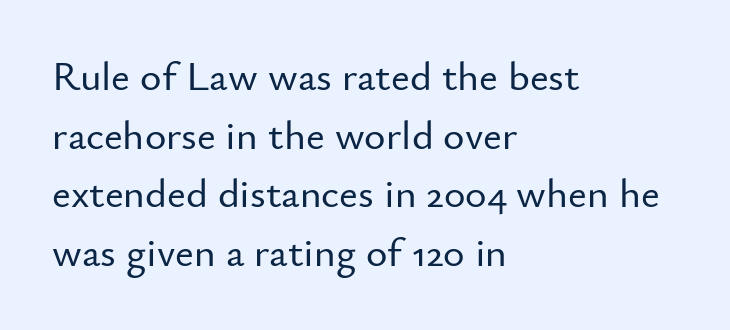
{"serif": "no", "italic": "no", "width": "normal", "stroke_contrast": "low", "x_height": "small", "monospaced": "no", "underline": "no", "align": "left", "line_spacing": "normal", "line_spacing_ratio": 1.43, "letter_spacing": "normal", "letter_spacing_em": 0.0, "glyph_px": 41}
